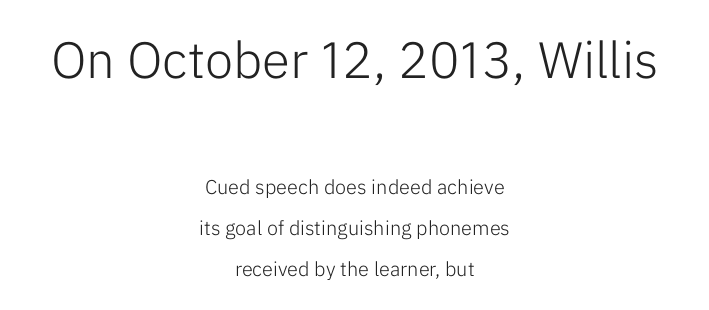
{"serif": "no", "italic": "no", "bold": "no", "weight": "light", "width": "normal", "stroke_contrast": "low", "x_height": "medium", "monospaced": "no", "underline": "no", "align": "center", "line_spacing": "loose", "line_spacing_ratio": 2.06, "letter_spacing": "normal", "letter_spacing_em": 0.0, "larger_block": "first", "size_ratio": 2.55, "glyph_px": 51}
